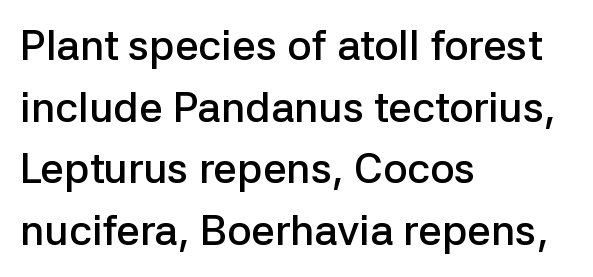
{"serif": "no", "italic": "no", "bold": "semi", "weight": "semibold", "width": "normal", "stroke_contrast": "low", "x_height": "medium", "monospaced": "no", "underline": "no", "align": "left", "line_spacing": "normal", "line_spacing_ratio": 1.47, "letter_spacing": "normal", "letter_spacing_em": 0.0, "glyph_px": 42}
